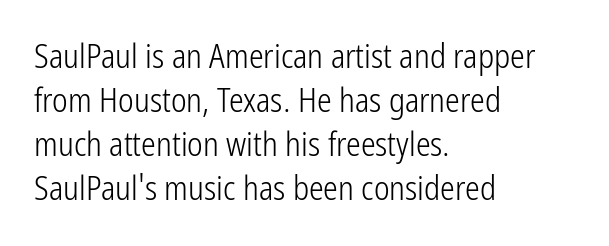
The passage shown is typed in a proportional face where columns would drift. Here the glyphs are tracked normally, forming tight word shapes. Unlike italic type, these characters show no tilt at all. Check under the words: just untouched page. This rendering uses left alignment, leaving the right contour irregular.
